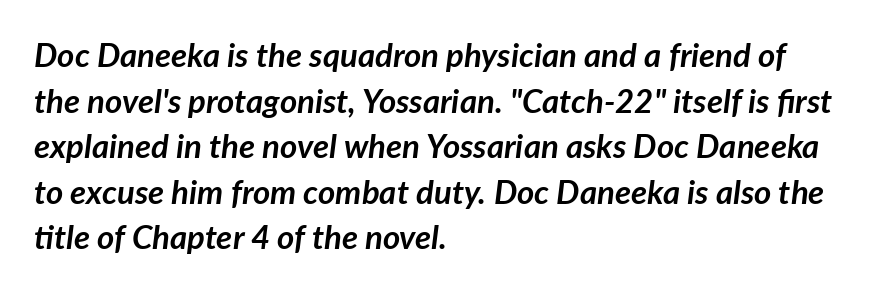
{"italic": "yes", "lean": "right", "slant_degrees": 7, "bold": "yes", "weight": "semibold", "width": "normal", "stroke_contrast": "low", "x_height": "medium", "monospaced": "no", "underline": "no", "align": "left", "line_spacing": "normal", "line_spacing_ratio": 1.38, "letter_spacing": "normal", "letter_spacing_em": 0.0, "glyph_px": 33}
